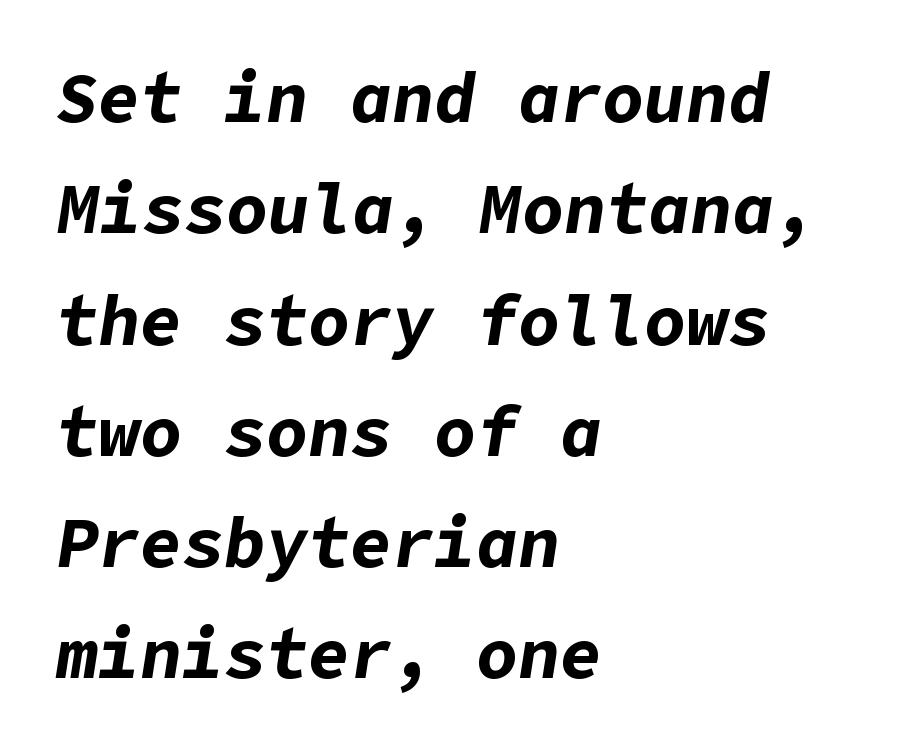
The image shows 70 px bold type, italic (leaning right); set left-aligned, normal line spacing (1.59x), normal letter spacing, not underlined; low stroke contrast and a medium x-height.
